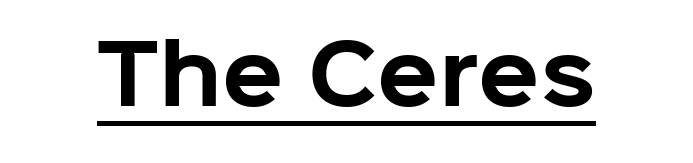
The image shows 80 px bold sans-serif type, upright; set normal letter spacing, underlined; low stroke contrast and a medium x-height.
